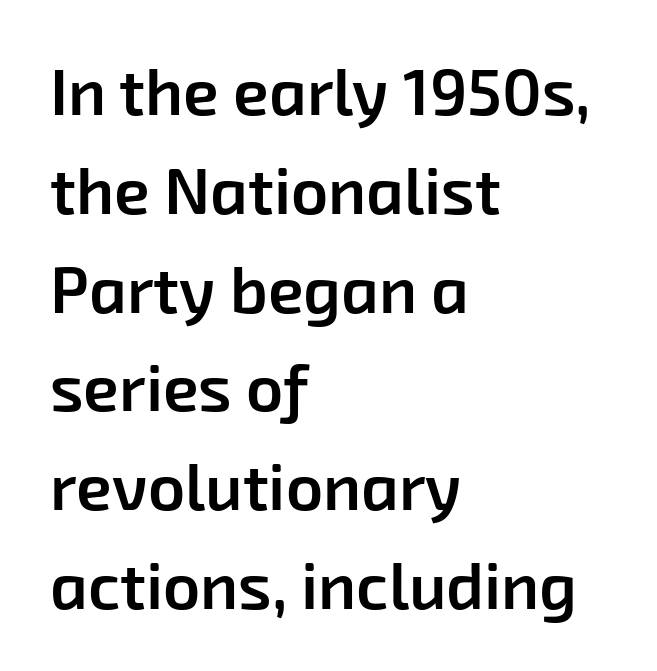
{"serif": "no", "bold": "semi", "weight": "semibold", "width": "normal", "stroke_contrast": "low", "x_height": "medium", "monospaced": "no", "underline": "no", "align": "left", "line_spacing": "normal", "line_spacing_ratio": 1.52, "letter_spacing": "normal", "letter_spacing_em": 0.0, "glyph_px": 65}
